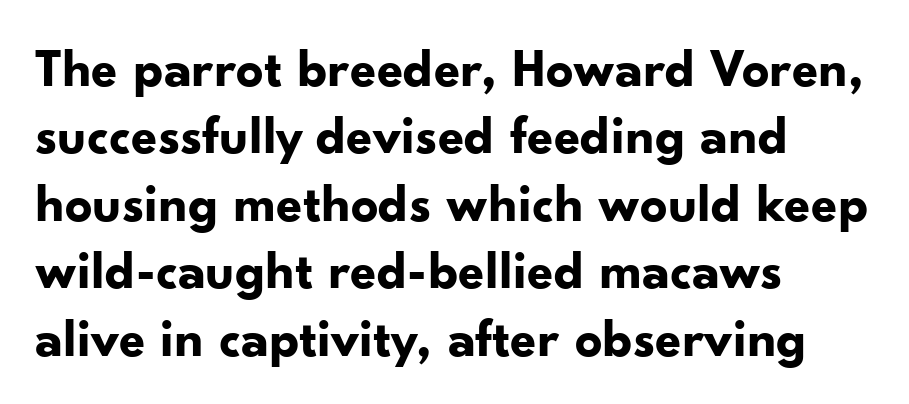
Q: Is the text bold? A: Yes.
Q: Is the text italic (slanted)? A: No, it is upright.
Q: Is the typeface a serif or a sans-serif typeface? A: Sans-serif.
Q: Is the text underlined? A: No.
Q: How is the paragraph aligned? A: Left-aligned.
Q: Is the spacing between letters normal or unusually wide? A: Normal.
Q: Is the spacing between lines tight, normal or loose? A: Normal.
Q: Width (condensed, normal, or wide)? A: Normal.
Q: Stroke contrast? A: Low.
Q: x-height? A: Small.
Q: Monospaced? A: No.
